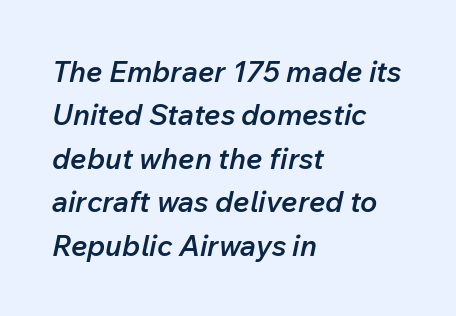
The rag falls on the right side of this text block. Decoration check: the copy has no underline. Quick note: interline space is typical. Spacing verdict: proportional, widths tailored to each character. How heavy is the stroke? Medium-heavy — a semibold, shy of bold. What stands out about the letter spacing? Nothing — it is the standard amount.
